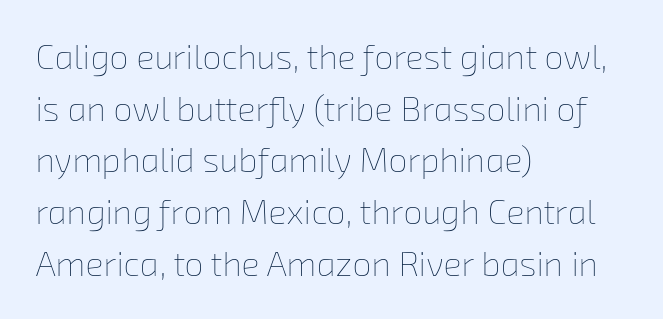
Q: Is the text bold? A: No.
Q: Is the text underlined? A: No.
Q: How is the paragraph aligned? A: Left-aligned.
Q: Is the spacing between letters normal or unusually wide? A: Normal.
Q: Is the spacing between lines tight, normal or loose? A: Normal.
Q: Width (condensed, normal, or wide)? A: Normal.
Q: Stroke contrast? A: Low.
Q: x-height? A: Medium.
Q: Monospaced? A: No.
